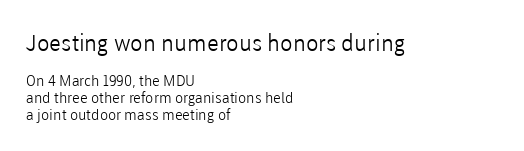
Q: Is the text bold? A: No.
Q: Is the text italic (slanted)? A: No, it is upright.
Q: Is the text underlined? A: No.
Q: How is the paragraph aligned? A: Left-aligned.
Q: Is the spacing between letters normal or unusually wide? A: Normal.
Q: Is the spacing between lines tight, normal or loose? A: Tight.
Q: Which block of text is set in a larger size, the first (top) or the second (bottom)? A: The first (top) one.
